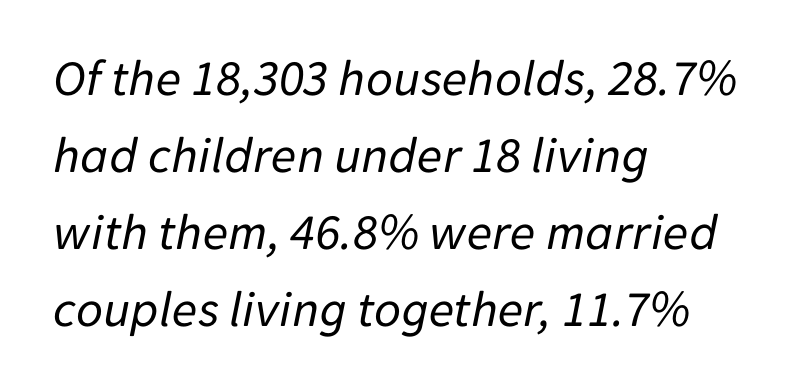
Q: Is the text bold? A: No.
Q: Is the text italic (slanted)? A: Yes, it leans right by about 11 degrees.
Q: Is the text underlined? A: No.
Q: How is the paragraph aligned? A: Left-aligned.
Q: Is the spacing between letters normal or unusually wide? A: Normal.
Q: Is the spacing between lines tight, normal or loose? A: Normal.
Q: Width (condensed, normal, or wide)? A: Normal.
Q: Stroke contrast? A: Low.
Q: x-height? A: Medium.
Q: Monospaced? A: No.
